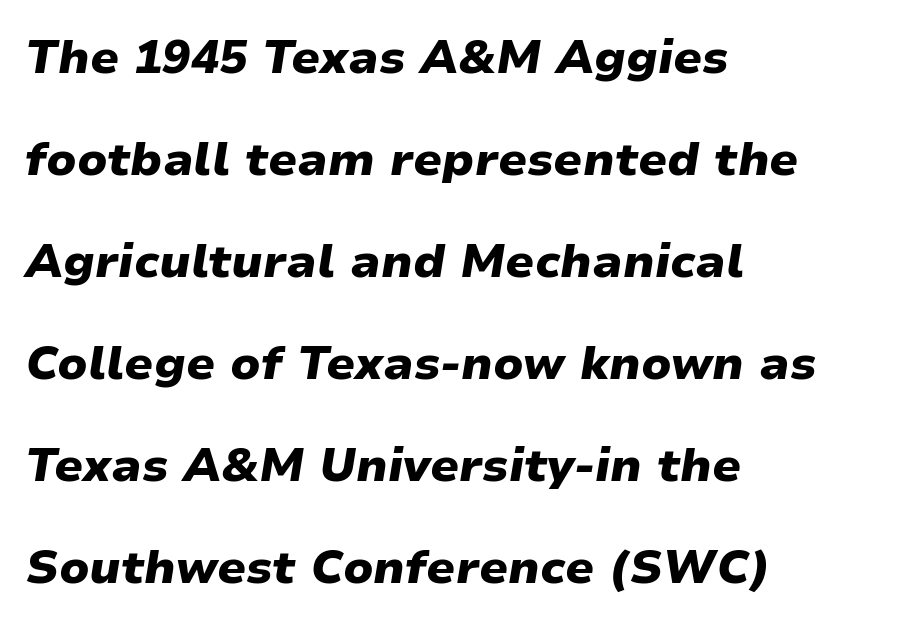
Q: Is the text bold? A: Yes.
Q: Is the text italic (slanted)? A: Yes, it leans right by about 9 degrees.
Q: Is the text underlined? A: No.
Q: How is the paragraph aligned? A: Left-aligned.
Q: Is the spacing between letters normal or unusually wide? A: Normal.
Q: Is the spacing between lines tight, normal or loose? A: Loose.
Q: Width (condensed, normal, or wide)? A: Normal.
Q: Stroke contrast? A: Low.
Q: x-height? A: Medium.
Q: Monospaced? A: No.
